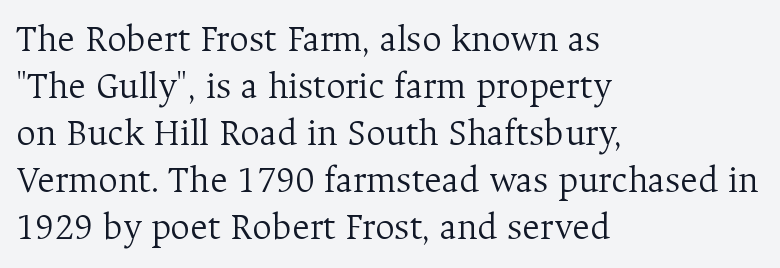
Q: Is the text bold? A: No.
Q: Is the text italic (slanted)? A: No, it is upright.
Q: Is the typeface a serif or a sans-serif typeface? A: Serif.
Q: Is the text underlined? A: No.
Q: How is the paragraph aligned? A: Left-aligned.
Q: Is the spacing between letters normal or unusually wide? A: Normal.
Q: Width (condensed, normal, or wide)? A: Normal.
Q: Stroke contrast? A: Medium.
Q: x-height? A: Medium.
Q: Monospaced? A: No.
